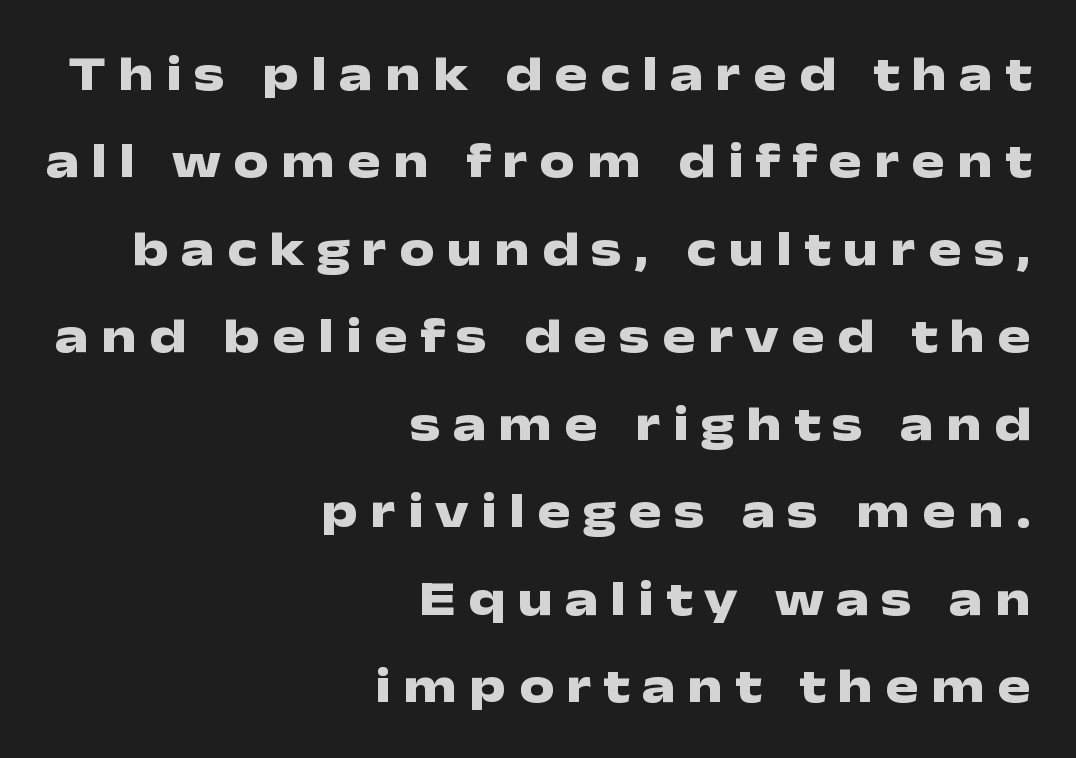
Q: Is the text bold? A: Yes.
Q: Is the text italic (slanted)? A: No, it is upright.
Q: Is the typeface a serif or a sans-serif typeface? A: Sans-serif.
Q: Is the text underlined? A: No.
Q: How is the paragraph aligned? A: Right-aligned.
Q: Is the spacing between letters normal or unusually wide? A: Unusually wide.
Q: Width (condensed, normal, or wide)? A: Wide.
Q: Stroke contrast? A: Low.
Q: x-height? A: Medium.
Q: Monospaced? A: No.
